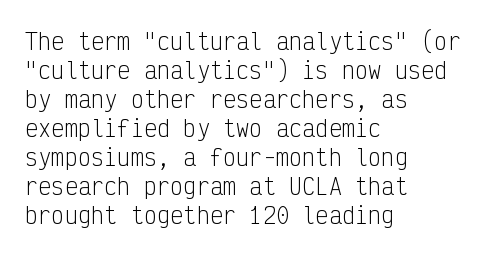
{"italic": "no", "bold": "no", "underline": "no", "align": "left", "line_spacing": "normal", "line_spacing_ratio": 1.32, "letter_spacing": "normal", "letter_spacing_em": 0.0, "glyph_px": 22}
